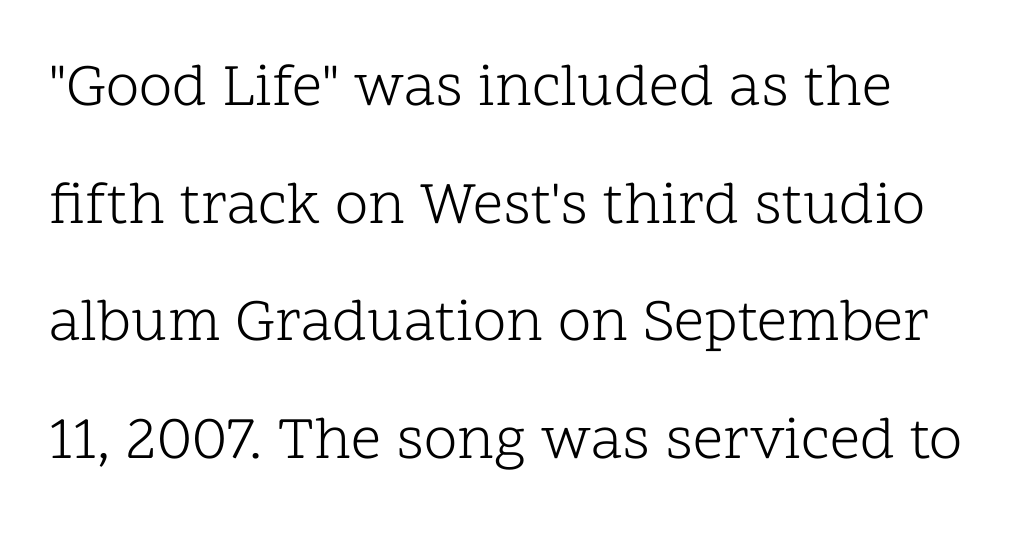
Think standard paragraph weight, or any step lighter than that. The face used here is seriffed, in the tradition of book romans. You could not count columns in this text — the font is proportionally spaced. It's the straight-up-and-down kind of type. Check the space under the baseline: it is left empty. There is no visible air inserted between adjacent glyphs.
